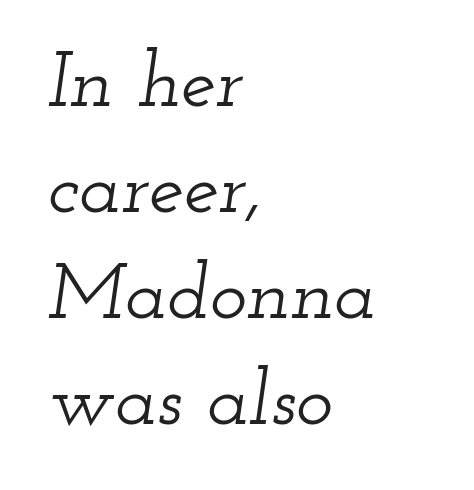
The text was rendered using a seriffed face with decorative stroke endings. The font's italic variant was chosen for this text. Alignment: flush left. Each new line begins a customary step beneath the previous one. Standard letterfit; no display-style spreading of the glyphs. Spacing verdict: proportional, widths tailored to each character.
